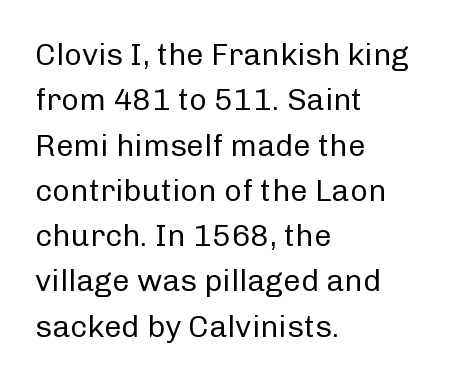
Q: Is the text bold? A: No.
Q: Is the text italic (slanted)? A: No, it is upright.
Q: Is the typeface a serif or a sans-serif typeface? A: Sans-serif.
Q: Is the text underlined? A: No.
Q: How is the paragraph aligned? A: Left-aligned.
Q: Is the spacing between letters normal or unusually wide? A: Normal.
Q: Is the spacing between lines tight, normal or loose? A: Normal.
Q: Width (condensed, normal, or wide)? A: Normal.
Q: Stroke contrast? A: Low.
Q: x-height? A: Medium.
Q: Monospaced? A: No.
